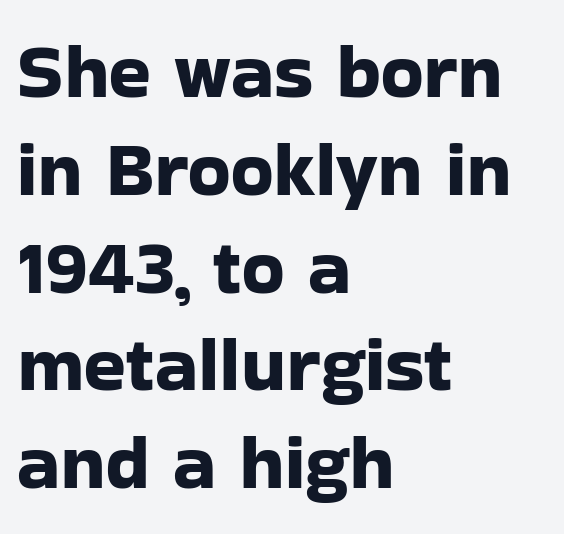
Q: Is the text italic (slanted)? A: No, it is upright.
Q: Is the typeface a serif or a sans-serif typeface? A: Sans-serif.
Q: Is the text underlined? A: No.
Q: How is the paragraph aligned? A: Left-aligned.
Q: Is the spacing between letters normal or unusually wide? A: Normal.
Q: Is the spacing between lines tight, normal or loose? A: Normal.
Q: Width (condensed, normal, or wide)? A: Normal.
Q: Stroke contrast? A: Low.
Q: x-height? A: Medium.
Q: Monospaced? A: No.
